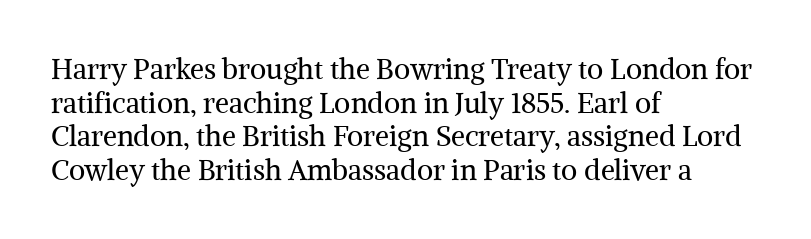
Inter-character spacing is left at the font's built-in metrics. Note: serifs present on the glyphs. The rendering anchors every line to the left-hand side. Type without underlining. Here the designer chose a conventional face with non-uniform glyph widths. The typeface has the unassuming heft of standard copy or less.
